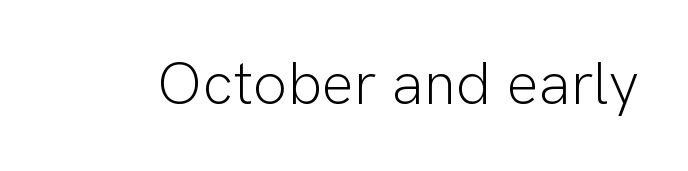
The image shows 60 px light sans-serif type, upright; set normal letter spacing, not underlined; low stroke contrast and a medium x-height.
